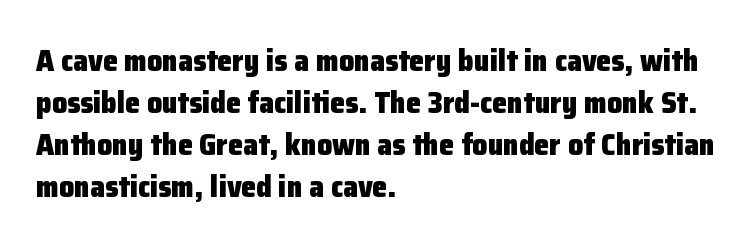
{"serif": "no", "italic": "no", "bold": "yes", "weight": "heavy", "width": "normal", "stroke_contrast": "low", "x_height": "medium", "monospaced": "no", "underline": "no", "align": "left", "line_spacing": "normal", "line_spacing_ratio": 1.4, "letter_spacing": "normal", "letter_spacing_em": 0.0, "glyph_px": 30}
